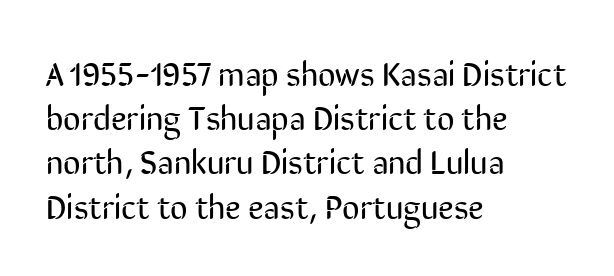
The image shows 34 px regular-weight, condensed sans-serif type, upright; set left-aligned, normal line spacing (1.3x), normal letter spacing, not underlined; low stroke contrast and a medium x-height.
